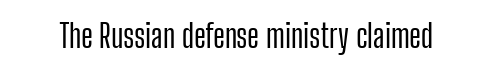
The words here are not underlined. Posture: upright roman. The horizontal fit of the characters is conventional and even. What kind of face is this? One without serifs — a sans.
